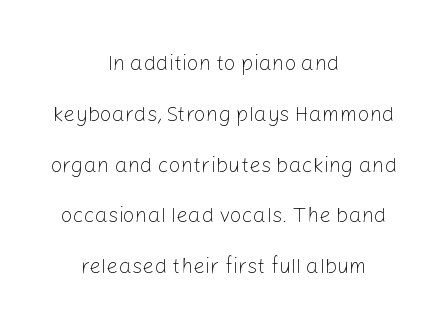
{"italic": "no", "bold": "no", "underline": "no", "align": "center", "line_spacing": "loose", "line_spacing_ratio": 2.42, "letter_spacing": "normal", "letter_spacing_em": 0.0, "glyph_px": 21}
